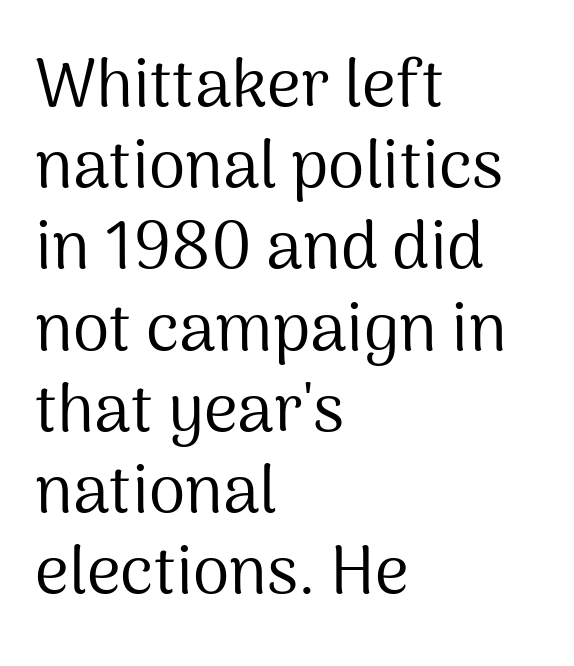
The image shows 66 px regular-weight sans-serif type, upright; set left-aligned, line spacing 1.23x, normal letter spacing, not underlined; medium stroke contrast and a medium x-height.
